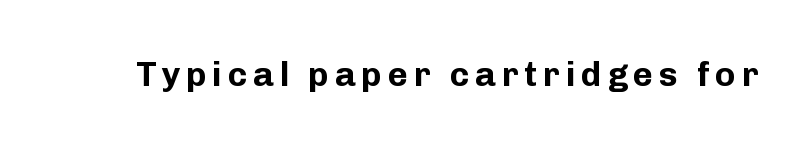
Q: Is the text bold? A: Yes.
Q: Is the text italic (slanted)? A: No, it is upright.
Q: Is the typeface a serif or a sans-serif typeface? A: Sans-serif.
Q: Is the text underlined? A: No.
Q: Width (condensed, normal, or wide)? A: Normal.
Q: Stroke contrast? A: Low.
Q: x-height? A: Medium.
Q: Monospaced? A: No.
